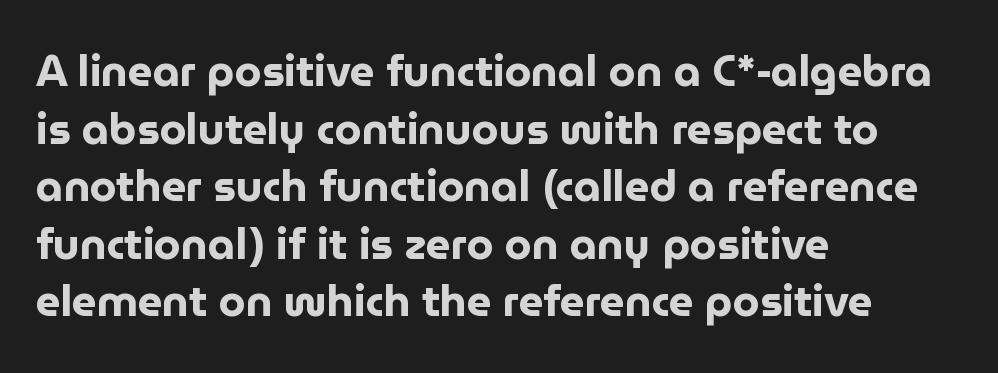
{"serif": "no", "italic": "no", "bold": "yes", "weight": "bold", "width": "normal", "stroke_contrast": "low", "x_height": "medium", "monospaced": "no", "underline": "no", "align": "left", "line_spacing": "normal", "line_spacing_ratio": 1.34, "letter_spacing": "normal", "letter_spacing_em": 0.0, "glyph_px": 43}
